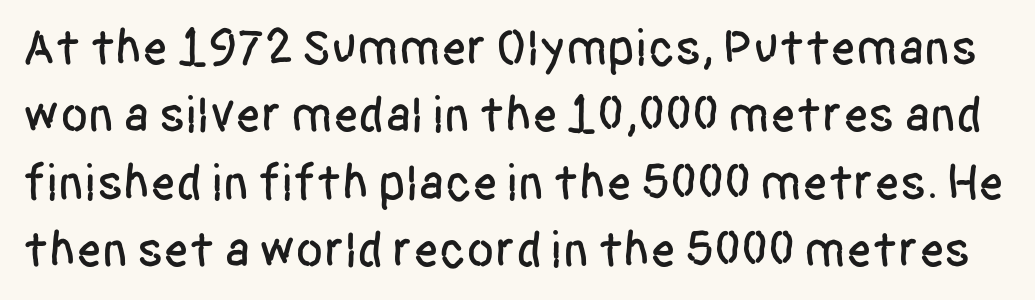
The image shows 51 px condensed sans-serif type, upright; set normal line spacing (1.32x), normal letter spacing, not underlined; low stroke contrast and a large x-height.
